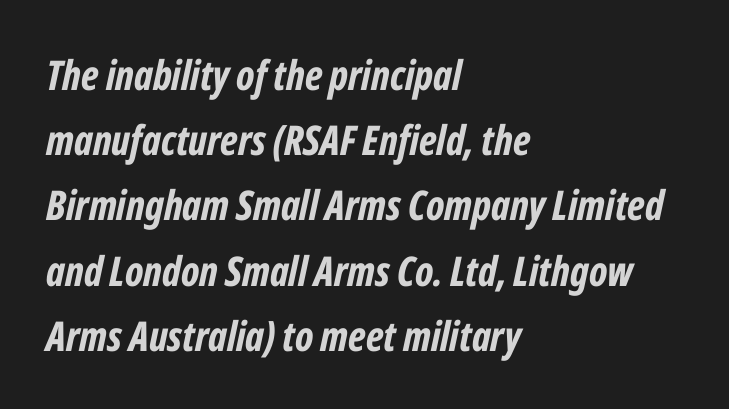
Q: Is the text bold? A: Yes.
Q: Is the text italic (slanted)? A: Yes, it leans right by about 12 degrees.
Q: Is the text underlined? A: No.
Q: How is the paragraph aligned? A: Left-aligned.
Q: Is the spacing between letters normal or unusually wide? A: Normal.
Q: Is the spacing between lines tight, normal or loose? A: Normal.
Q: Width (condensed, normal, or wide)? A: Condensed.
Q: Stroke contrast? A: Low.
Q: x-height? A: Medium.
Q: Monospaced? A: No.
